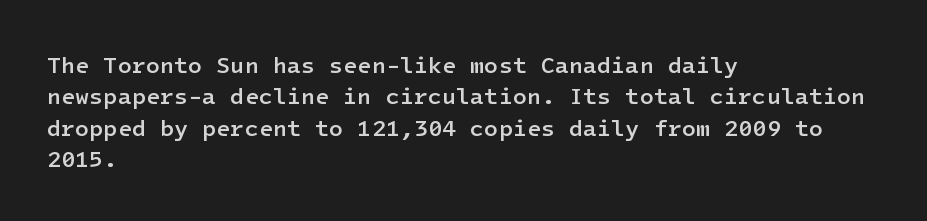
Q: Is the text bold? A: Semi-bold.
Q: Is the text italic (slanted)? A: No, it is upright.
Q: Is the text underlined? A: No.
Q: How is the paragraph aligned? A: Left-aligned.
Q: Is the spacing between letters normal or unusually wide? A: Normal.
Q: Is the spacing between lines tight, normal or loose? A: Normal.
